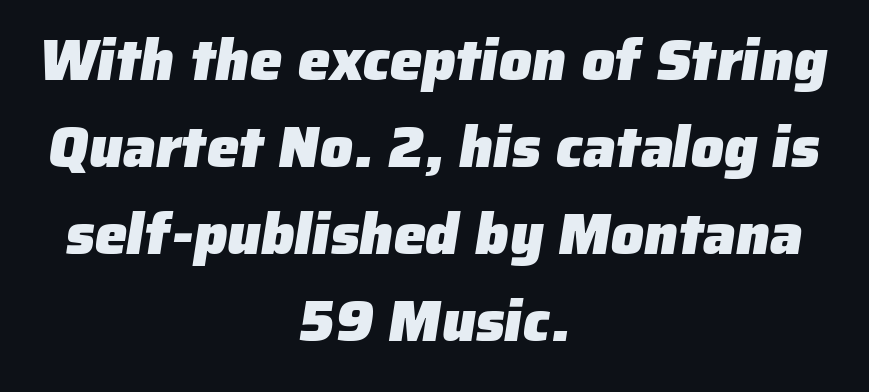
The image shows 58 px heavy sans-serif type; set centered, normal line spacing (1.5x), normal letter spacing, not underlined; low stroke contrast and a medium x-height.
